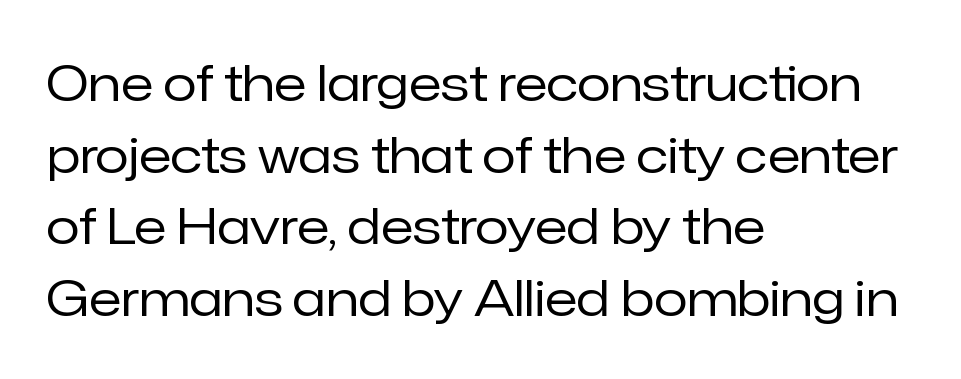
The image shows 49 px regular-weight sans-serif type, upright; set left-aligned, normal line spacing (1.46x), normal letter spacing, not underlined; low stroke contrast and a medium x-height.
